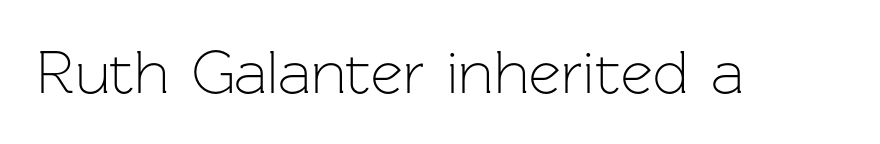
{"serif": "no", "italic": "no", "bold": "no", "weight": "light", "width": "normal", "stroke_contrast": "low", "x_height": "medium", "monospaced": "no", "underline": "no", "letter_spacing": "normal", "letter_spacing_em": 0.0, "glyph_px": 62}
